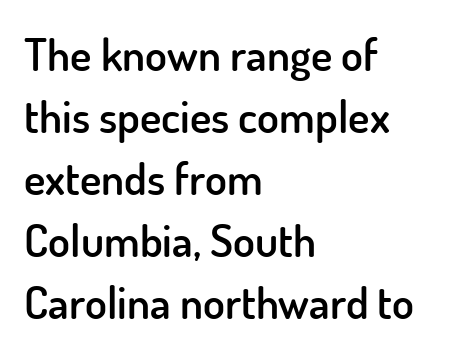
Q: Is the text bold? A: Semi-bold.
Q: Is the text italic (slanted)? A: No, it is upright.
Q: Is the typeface a serif or a sans-serif typeface? A: Sans-serif.
Q: Is the text underlined? A: No.
Q: How is the paragraph aligned? A: Left-aligned.
Q: Is the spacing between letters normal or unusually wide? A: Normal.
Q: Is the spacing between lines tight, normal or loose? A: Normal.
Q: Width (condensed, normal, or wide)? A: Normal.
Q: Stroke contrast? A: Low.
Q: x-height? A: Small.
Q: Monospaced? A: No.
